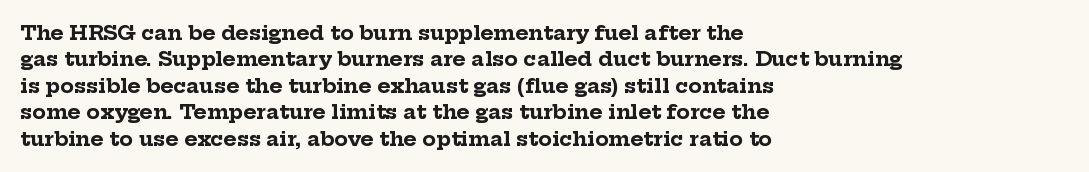
Q: Is the text bold? A: Yes.
Q: Is the text italic (slanted)? A: No, it is upright.
Q: Is the text underlined? A: No.
Q: How is the paragraph aligned? A: Left-aligned.
Q: Is the spacing between letters normal or unusually wide? A: Normal.
Q: Is the spacing between lines tight, normal or loose? A: Normal.
